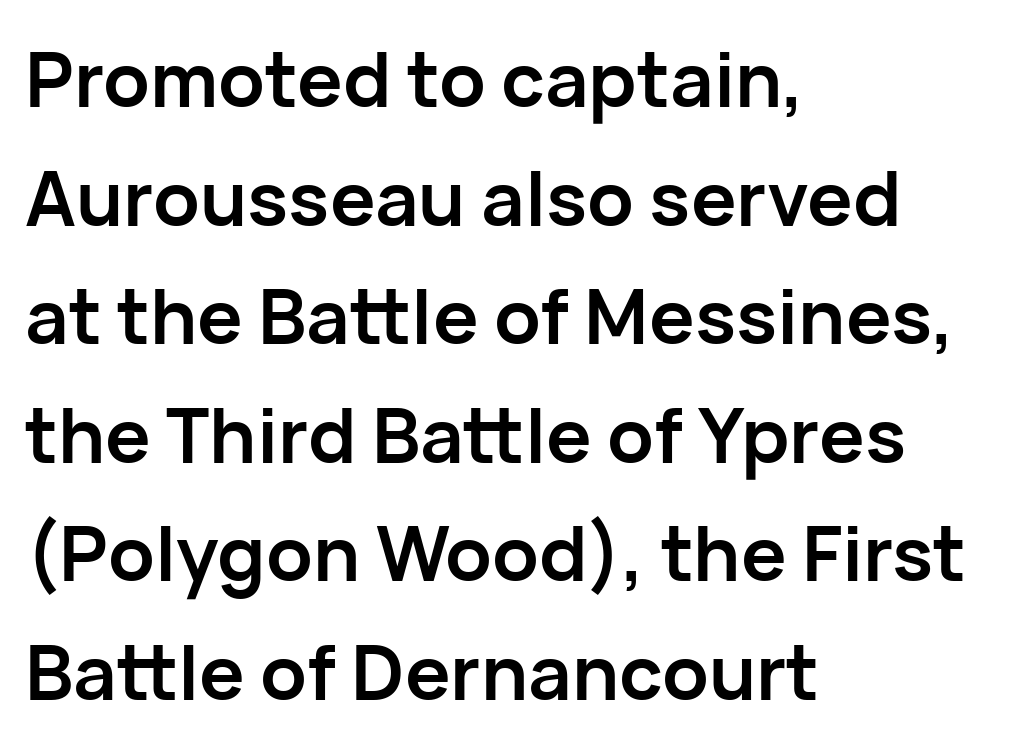
Q: Is the text bold? A: Yes.
Q: Is the text italic (slanted)? A: No, it is upright.
Q: Is the typeface a serif or a sans-serif typeface? A: Sans-serif.
Q: Is the text underlined? A: No.
Q: How is the paragraph aligned? A: Left-aligned.
Q: Is the spacing between letters normal or unusually wide? A: Normal.
Q: Is the spacing between lines tight, normal or loose? A: Normal.
Q: Width (condensed, normal, or wide)? A: Normal.
Q: Stroke contrast? A: Low.
Q: x-height? A: Medium.
Q: Monospaced? A: No.
